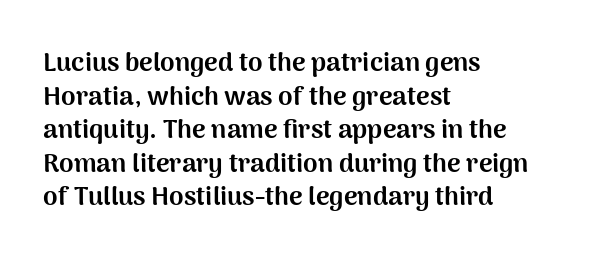
Q: Is the text bold? A: Yes.
Q: Is the text italic (slanted)? A: No, it is upright.
Q: Is the text underlined? A: No.
Q: How is the paragraph aligned? A: Left-aligned.
Q: Is the spacing between letters normal or unusually wide? A: Normal.
Q: Is the spacing between lines tight, normal or loose? A: Normal.
